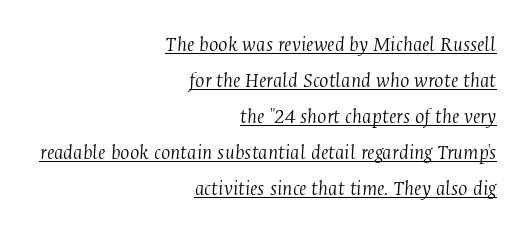
A continuous stroke trails under the words, as in a hyperlink. This reads as an unemphasized weight, regular at the heaviest. Notice how the passage keeps a crisp vertical edge on the right only. Between one letter and the next there's only the usual sliver of space. The rows are spaced the way most documents space them. These lines were composed using italics.
